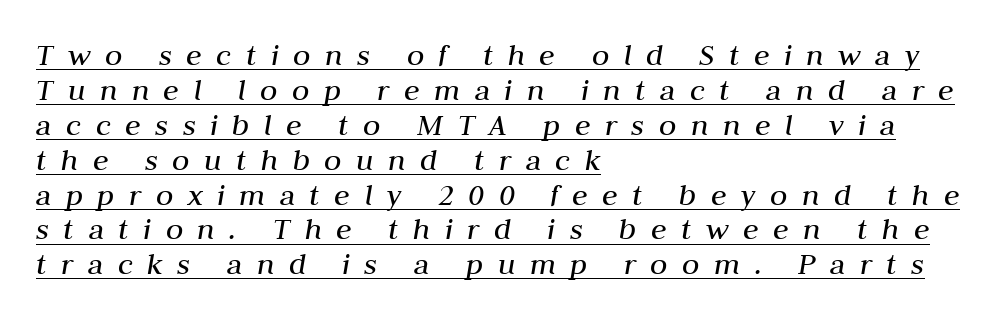
The image shows 32 px regular-weight type, italic (leaning right); set left-aligned, tight line spacing (1.09x), unusually wide letter spacing (+0.45 em), underlined; medium stroke contrast and a medium x-height.
